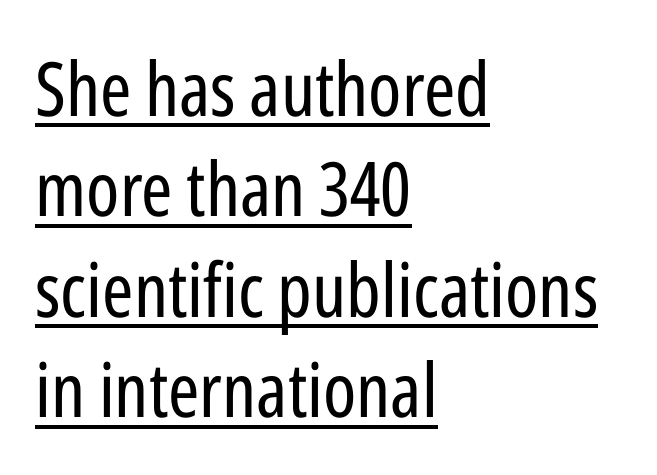
{"serif": "no", "italic": "no", "bold": "no", "weight": "regular", "width": "condensed", "stroke_contrast": "low", "x_height": "medium", "monospaced": "no", "underline": "yes", "align": "left", "line_spacing": "normal", "line_spacing_ratio": 1.34, "letter_spacing": "normal", "letter_spacing_em": 0.0, "glyph_px": 75}
